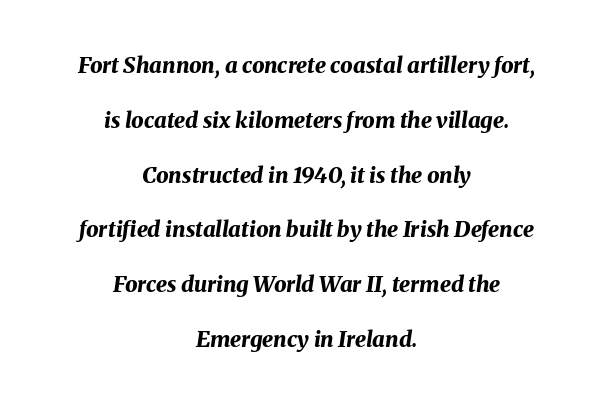
{"italic": "yes", "lean": "right", "slant_degrees": 8, "bold": "yes", "underline": "no", "align": "center", "line_spacing": "loose", "line_spacing_ratio": 2.49, "letter_spacing": "normal", "letter_spacing_em": 0.0, "glyph_px": 22}
